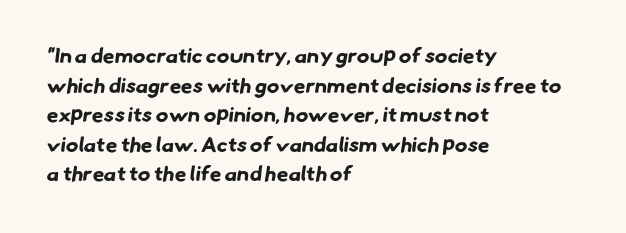
The image shows 21 px bold type; set left-aligned, normal line spacing (1.41x), normal letter spacing, not underlined.
